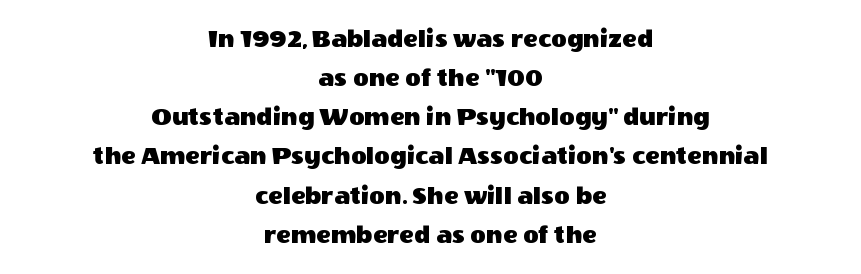
Spacing between characters is what you'd get straight out of the box. What's the leading like? Ordinary, nothing unusual. The zone under the glyphs is completely vacant. Short and long lines alike share a common midpoint.
